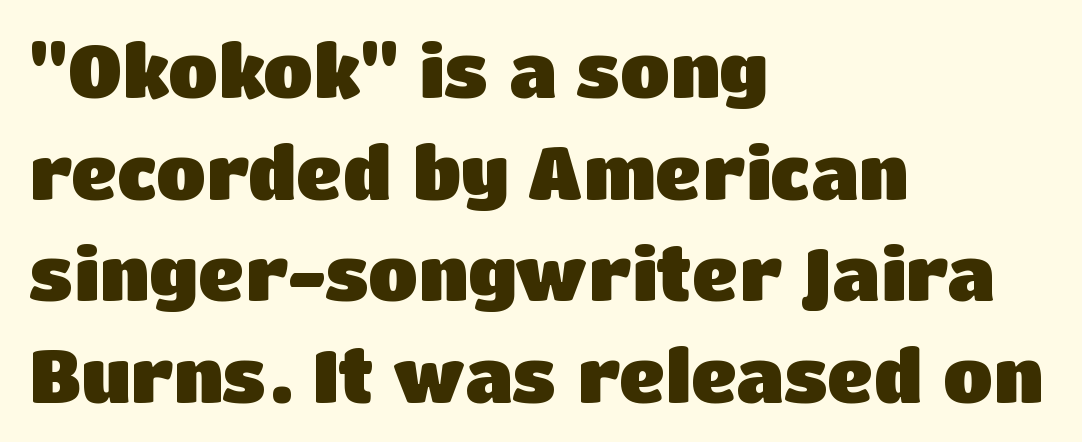
The image shows 72 px heavy sans-serif type, upright; set left-aligned, normal line spacing (1.41x), normal letter spacing, not underlined; low stroke contrast and a large x-height.
